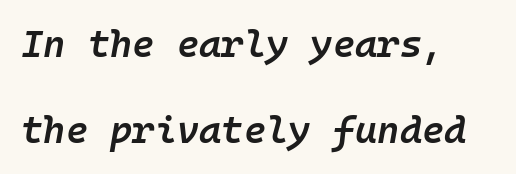
The image shows 38 px semibold type, italic (leaning right), monospaced; set left-aligned, loose line spacing (2.27x), normal letter spacing, not underlined; low stroke contrast and a medium x-height.
